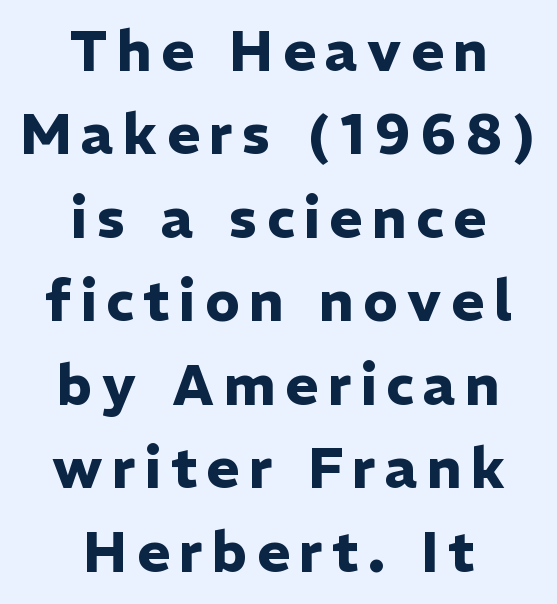
{"serif": "no", "italic": "no", "bold": "yes", "weight": "heavy", "width": "normal", "stroke_contrast": "low", "x_height": "medium", "monospaced": "no", "underline": "no", "align": "center", "line_spacing": "normal", "line_spacing_ratio": 1.49, "glyph_px": 56}
